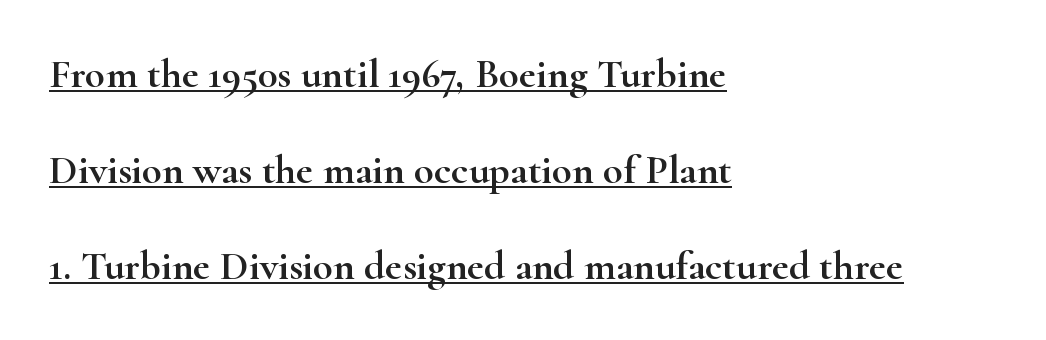
Check where the strokes stop: tiny serifs finish them off. This block would shrink considerably if given ordinary leading; it's expanded now. Character widths vary here, with narrow letters taking less room than wide ones. Honestly, the letter spacing is just normal — you wouldn't notice it. Vertical strokes here are truly vertical.
